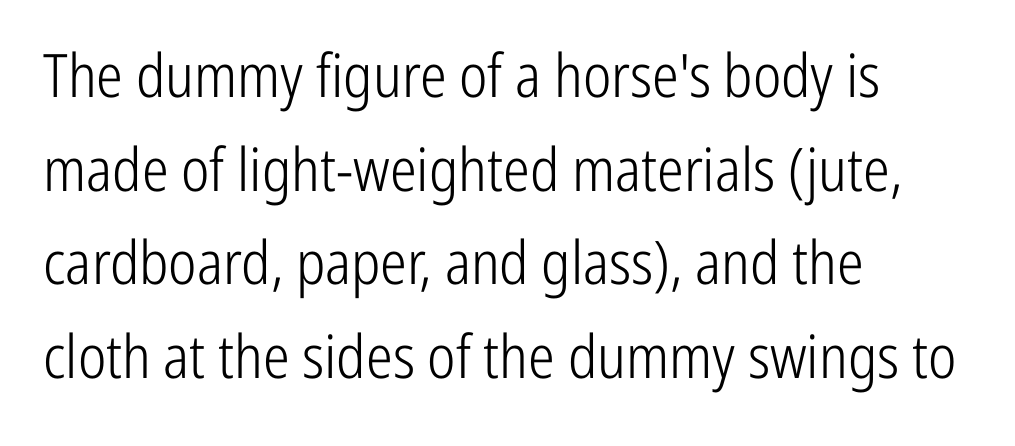
{"serif": "no", "italic": "no", "bold": "no", "weight": "light", "width": "condensed", "stroke_contrast": "low", "x_height": "medium", "monospaced": "no", "underline": "no", "align": "left", "line_spacing": "normal", "line_spacing_ratio": 1.56, "letter_spacing": "normal", "letter_spacing_em": 0.0, "glyph_px": 60}
